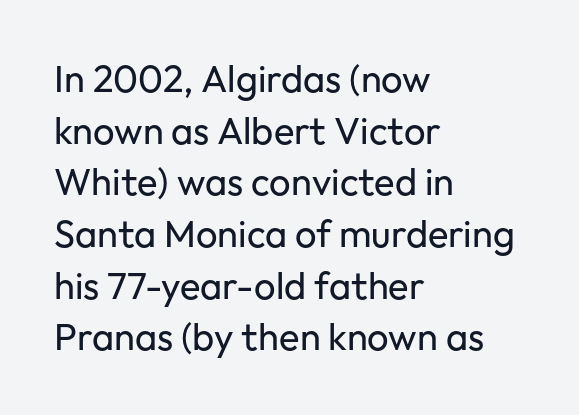
Do the characters align in a grid? No, the font is proportional. Letters rest on an invisible, unmarked baseline. The setting favours the left margin, as ordinary paragraphs usually do. Baseline-to-baseline distance is the conventional proportion of letter height.
